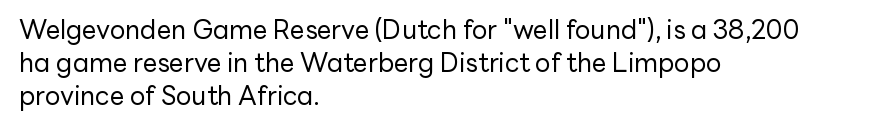
The image shows 26 px text type, upright; set left-aligned, normal line spacing (1.26x), normal letter spacing, not underlined.
